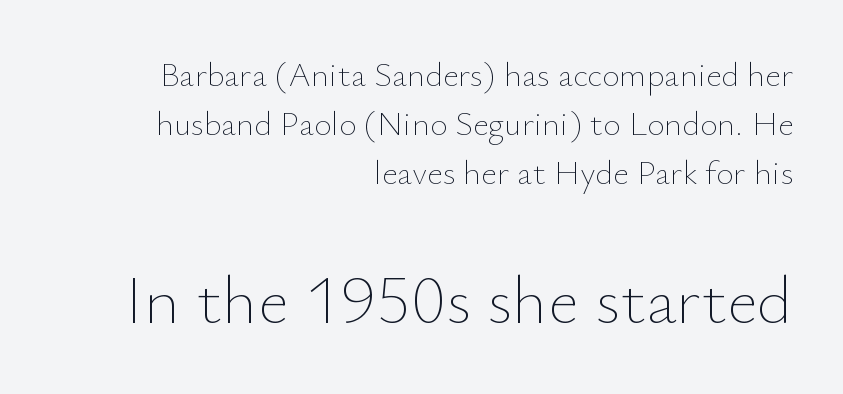
Q: Is the text bold? A: No.
Q: Is the text italic (slanted)? A: No, it is upright.
Q: Is the text underlined? A: No.
Q: How is the paragraph aligned? A: Right-aligned.
Q: Is the spacing between letters normal or unusually wide? A: Normal.
Q: Is the spacing between lines tight, normal or loose? A: Normal.
Q: Which block of text is set in a larger size, the first (top) or the second (bottom)? A: The second (bottom) one.
Q: Width (condensed, normal, or wide)? A: Normal.
Q: Stroke contrast? A: Low.
Q: x-height? A: Small.
Q: Monospaced? A: No.
